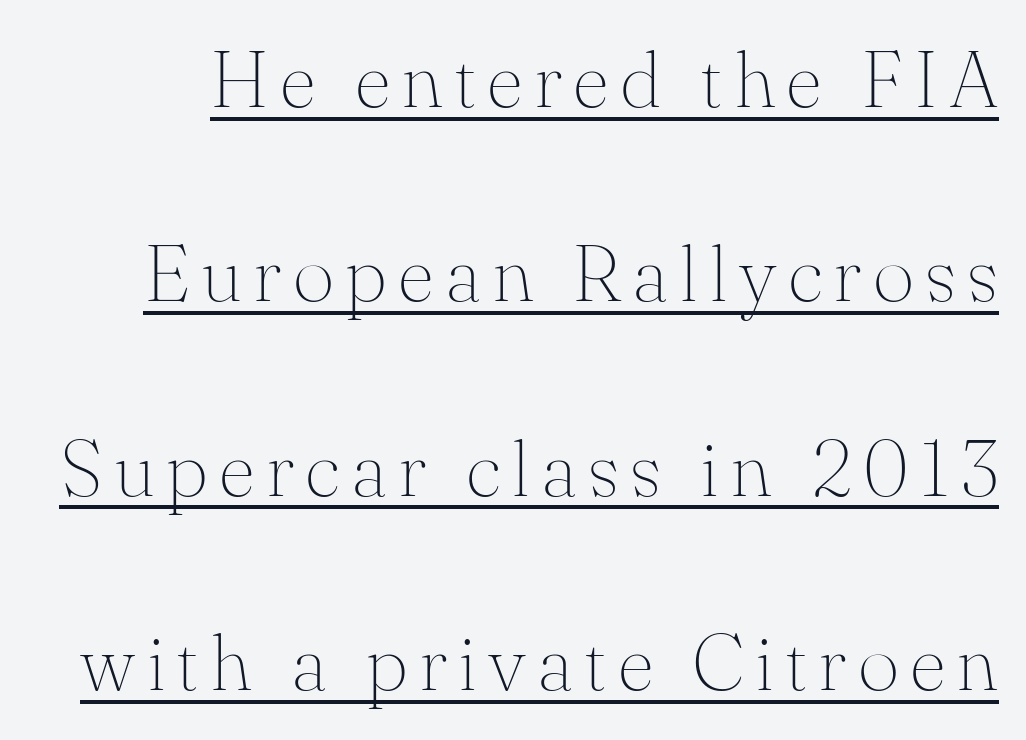
Q: Is the text bold? A: No.
Q: Is the text italic (slanted)? A: No, it is upright.
Q: Is the typeface a serif or a sans-serif typeface? A: Serif.
Q: Is the text underlined? A: Yes.
Q: Is the spacing between lines tight, normal or loose? A: Loose.
Q: Width (condensed, normal, or wide)? A: Normal.
Q: Stroke contrast? A: Medium.
Q: x-height? A: Small.
Q: Monospaced? A: No.
